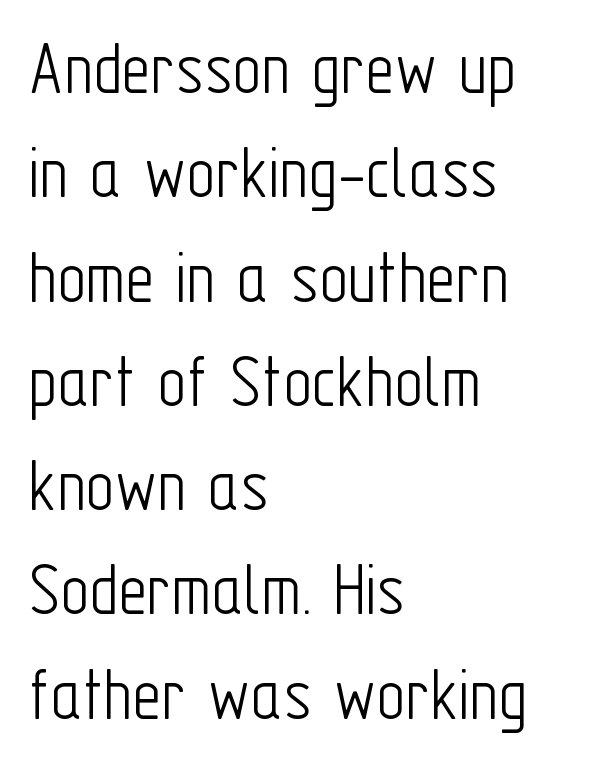
The image shows 79 px light, condensed sans-serif type, upright; set left-aligned, normal line spacing (1.32x), normal letter spacing, not underlined; low stroke contrast and a medium x-height.
